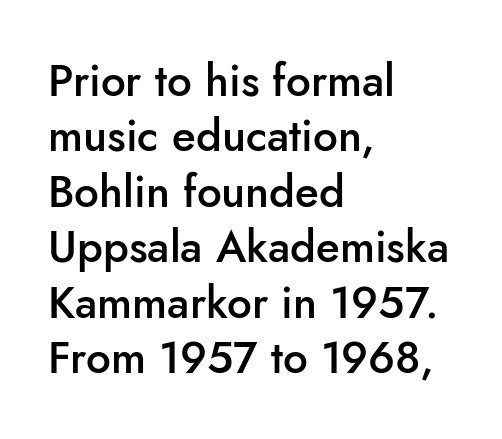
Q: Is the text bold? A: Semi-bold.
Q: Is the text italic (slanted)? A: No, it is upright.
Q: Is the typeface a serif or a sans-serif typeface? A: Sans-serif.
Q: Is the text underlined? A: No.
Q: How is the paragraph aligned? A: Left-aligned.
Q: Is the spacing between letters normal or unusually wide? A: Normal.
Q: Is the spacing between lines tight, normal or loose? A: Normal.
Q: Width (condensed, normal, or wide)? A: Normal.
Q: Stroke contrast? A: Low.
Q: x-height? A: Small.
Q: Monospaced? A: No.
